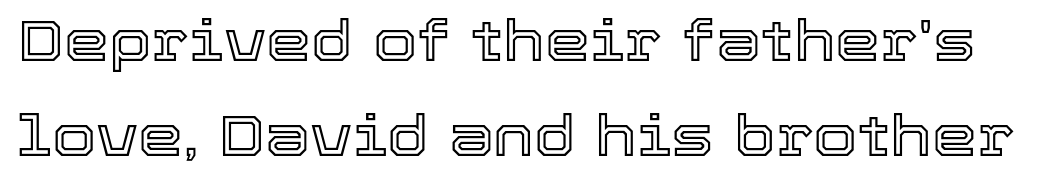
Q: Is the text italic (slanted)? A: No, it is upright.
Q: Is the text underlined? A: No.
Q: Is the spacing between letters normal or unusually wide? A: Normal.
Q: Is the spacing between lines tight, normal or loose? A: Normal.
Q: Width (condensed, normal, or wide)? A: Normal.
Q: x-height? A: Medium.
Q: Monospaced? A: No.
